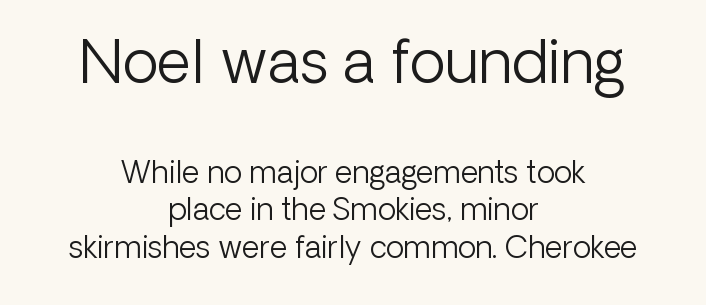
{"serif": "no", "italic": "no", "bold": "no", "weight": "light", "width": "normal", "stroke_contrast": "low", "x_height": "medium", "monospaced": "no", "underline": "no", "align": "center", "line_spacing": "normal", "line_spacing_ratio": 1.26, "letter_spacing": "normal", "letter_spacing_em": 0.0, "larger_block": "first", "size_ratio": 1.97, "glyph_px": 59}
